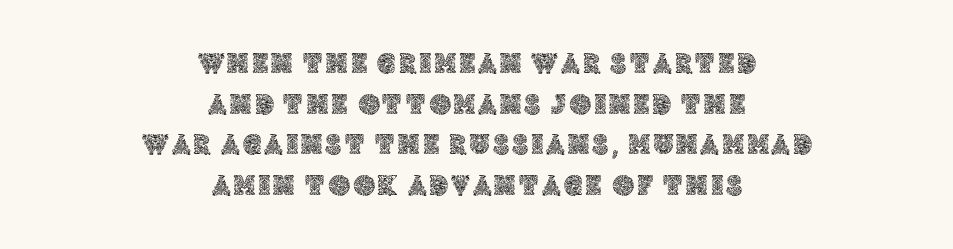
No word sits above an underline. A typesetter would call this proportional, since set widths differ per character. The lines in this sample share a center point and differ in where they start and stop. The rows are spaced the way most documents space them. Every character sits straight up, as roman type does.
